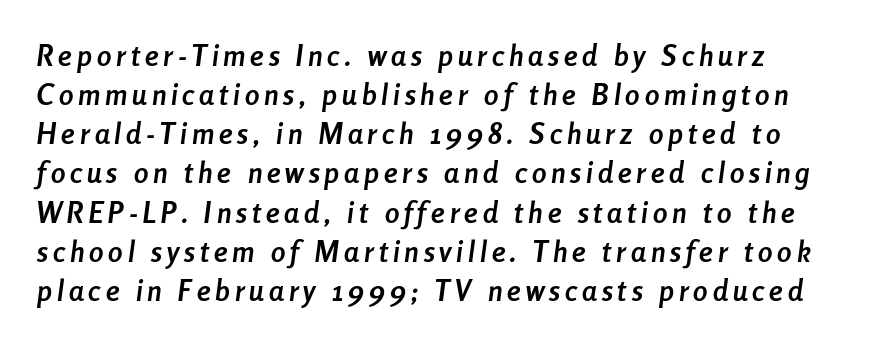
Rendered with sloped, italic letterforms. These lines stack with their left ends in a neat column. The passage shown is typed in a proportional face where columns would drift. Nobody drew a line under any word here. Pretty heavy lettering here — definitely bold. The passage shown stacks its lines at a standard gap.
